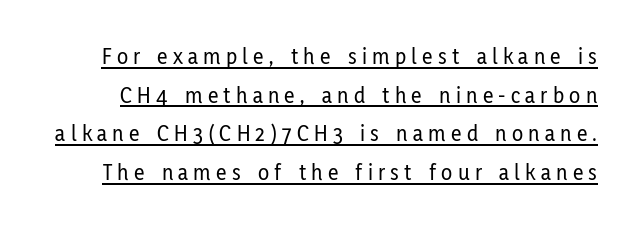
The image shows 23 px text type, upright; set normal line spacing (1.68x), unusually wide letter spacing (+0.23 em), underlined.
